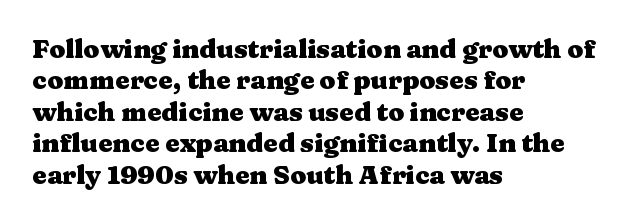
Posture: straight, roman, zero tilt. A student would call this left alignment; a typographer would say flush left, rag right. Rule under the text: the space is simply empty. Between one letter and the next there's only the usual sliver of space. Plenty of ink on the page — the face is bold.
